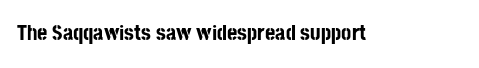
Q: Is the text bold? A: Yes.
Q: Is the text italic (slanted)? A: No, it is upright.
Q: Is the text underlined? A: No.
Q: Is the spacing between letters normal or unusually wide? A: Normal.
